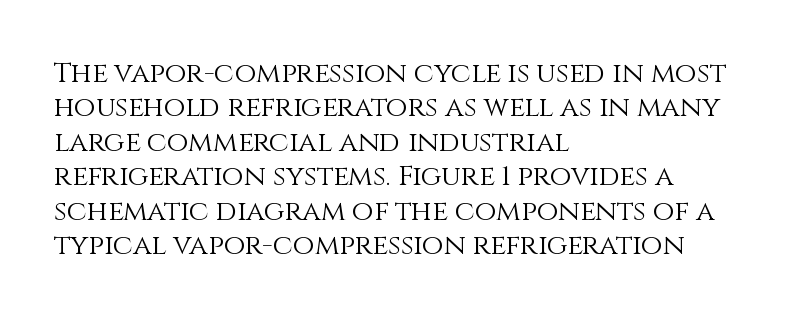
Q: Is the text bold? A: No.
Q: Is the text italic (slanted)? A: No, it is upright.
Q: Is the text underlined? A: No.
Q: How is the paragraph aligned? A: Left-aligned.
Q: Is the spacing between letters normal or unusually wide? A: Normal.
Q: Width (condensed, normal, or wide)? A: Normal.
Q: Stroke contrast? A: Medium.
Q: x-height? A: Large.
Q: Monospaced? A: No.
